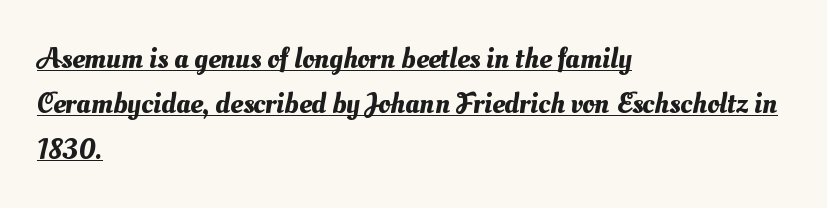
Q: Is the text underlined? A: Yes.
Q: How is the paragraph aligned? A: Left-aligned.
Q: Is the spacing between letters normal or unusually wide? A: Normal.
Q: Is the spacing between lines tight, normal or loose? A: Normal.
Q: Width (condensed, normal, or wide)? A: Normal.
Q: Stroke contrast? A: Medium.
Q: x-height? A: Small.
Q: Monospaced? A: No.
